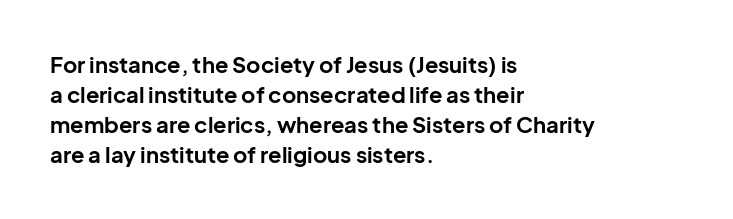
{"italic": "no", "bold": "yes", "underline": "no", "align": "left", "line_spacing": "normal", "line_spacing_ratio": 1.37, "letter_spacing": "normal", "letter_spacing_em": 0.0, "glyph_px": 22}
